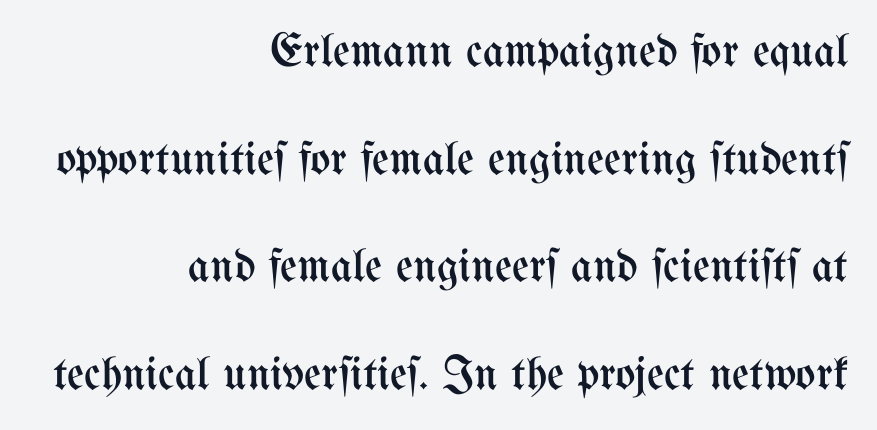
Q: Is the text bold? A: No.
Q: Is the text italic (slanted)? A: No, it is upright.
Q: Is the text underlined? A: No.
Q: How is the paragraph aligned? A: Right-aligned.
Q: Is the spacing between letters normal or unusually wide? A: Normal.
Q: Is the spacing between lines tight, normal or loose? A: Loose.
Q: Width (condensed, normal, or wide)? A: Condensed.
Q: Stroke contrast? A: Medium.
Q: x-height? A: Medium.
Q: Monospaced? A: No.
